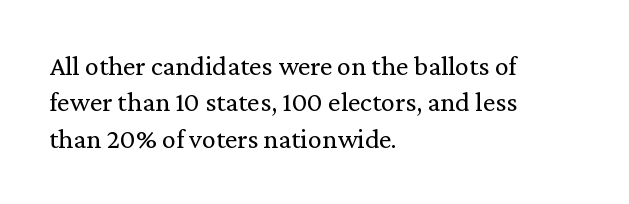
The image shows 28 px regular-weight serif type, upright; set left-aligned, normal line spacing (1.3x), normal letter spacing, not underlined; low stroke contrast and a medium x-height.
